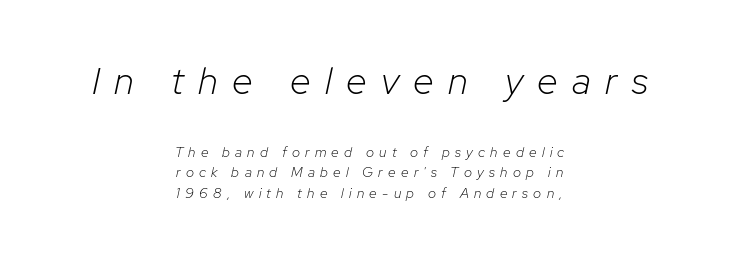
If you drew a line through each stem, it would be angled. In this sample the first text group is rendered at the bigger scale. Honestly, there is no underline to notice here at all. Is the stroke heavy? The answer is a plain regular-or-lighter.
